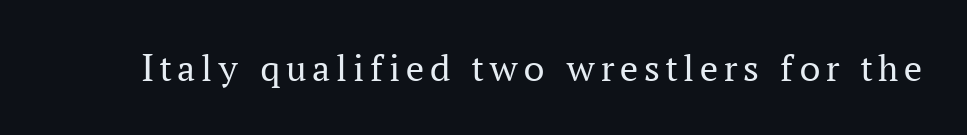
Q: Is the text bold? A: No.
Q: Is the text italic (slanted)? A: No, it is upright.
Q: Is the typeface a serif or a sans-serif typeface? A: Serif.
Q: Is the text underlined? A: No.
Q: Width (condensed, normal, or wide)? A: Normal.
Q: Stroke contrast? A: Medium.
Q: x-height? A: Medium.
Q: Monospaced? A: No.
